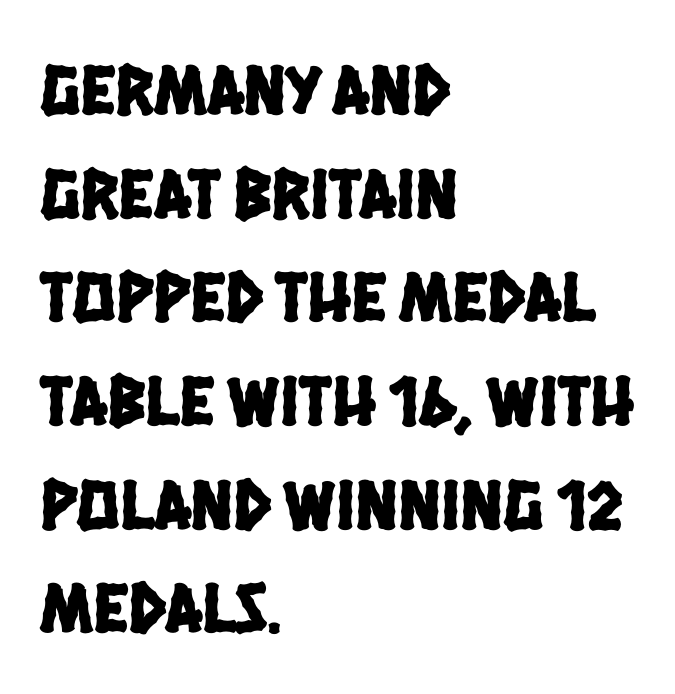
{"serif": "no", "width": "condensed", "stroke_contrast": "low", "x_height": "large", "monospaced": "no", "underline": "no", "align": "left", "line_spacing": "normal", "line_spacing_ratio": 1.44, "letter_spacing": "normal", "letter_spacing_em": 0.0, "glyph_px": 72}
